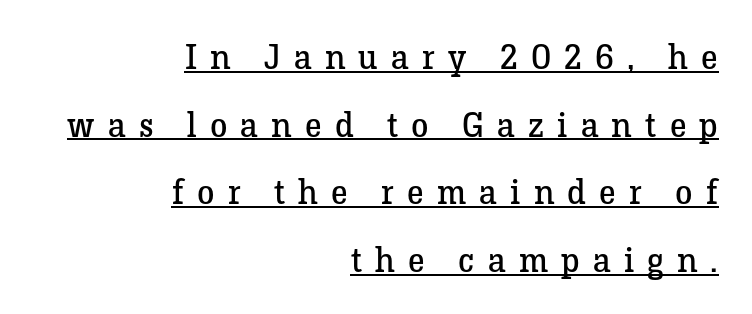
The image shows 35 px regular-weight serif type, upright; set right-aligned, loose line spacing (1.93x), unusually wide letter spacing (+0.38 em), underlined; low stroke contrast and a medium x-height.
